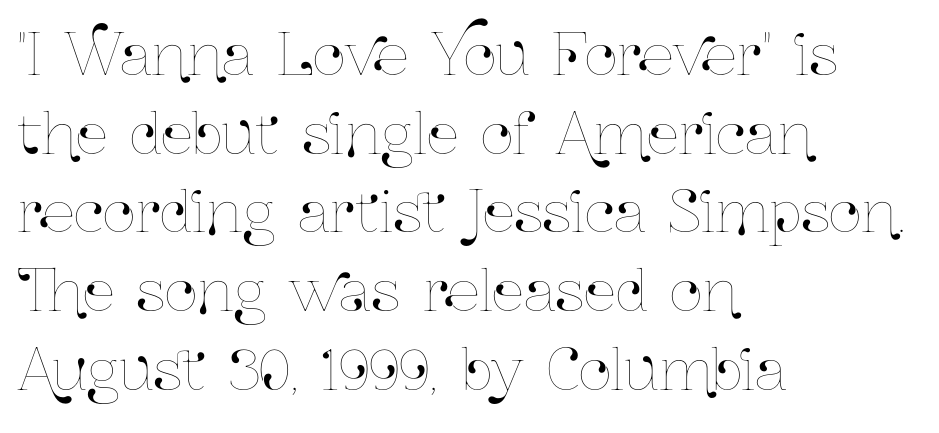
The image shows 57 px condensed type, upright; set left-aligned, normal line spacing (1.38x), normal letter spacing, not underlined; low stroke contrast and a medium x-height.
